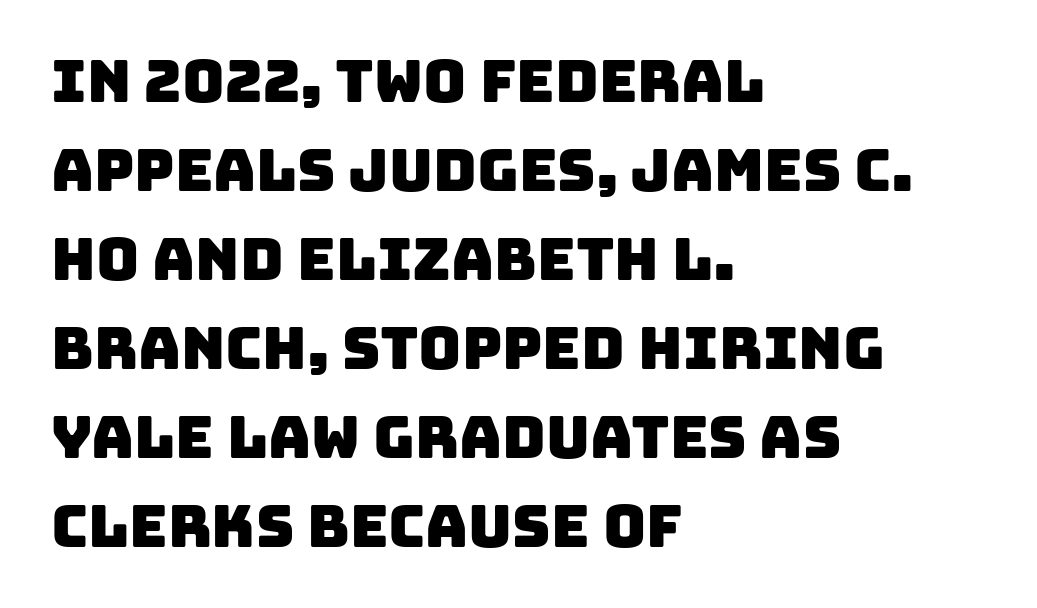
{"serif": "no", "width": "normal", "stroke_contrast": "low", "x_height": "large", "monospaced": "no", "underline": "no", "align": "left", "line_spacing": "normal", "line_spacing_ratio": 1.51, "letter_spacing": "normal", "letter_spacing_em": 0.0, "glyph_px": 59}
